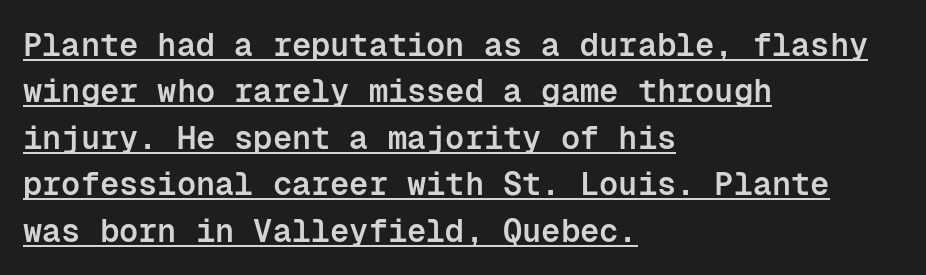
The image shows 32 px semibold sans-serif type, upright, monospaced; set left-aligned, normal line spacing (1.45x), normal letter spacing, underlined; low stroke contrast and a medium x-height.
